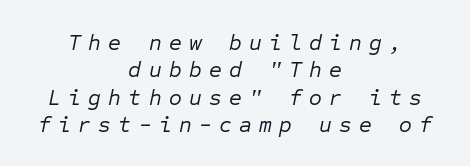
Q: Is the text bold? A: No.
Q: Is the text italic (slanted)? A: Yes, it leans right by about 12 degrees.
Q: Is the text underlined? A: No.
Q: How is the paragraph aligned? A: Centered.
Q: Is the spacing between letters normal or unusually wide? A: Unusually wide.
